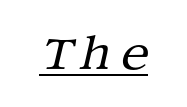
{"serif": "yes", "italic": "yes", "lean": "right", "slant_degrees": 13, "bold": "no", "weight": "regular", "width": "normal", "stroke_contrast": "medium", "x_height": "large", "underline": "yes", "glyph_px": 48}
